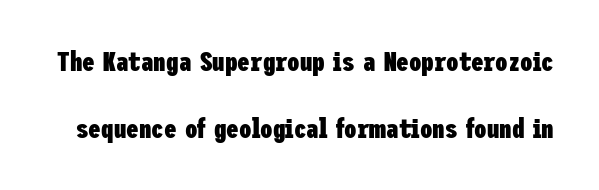
Heft: maximum for text — a bold. Italic? Not at all — the glyphs are vertical. This sample trades compactness for vertical openness between lines. The specimen omits any rule beneath the text block's lines.
